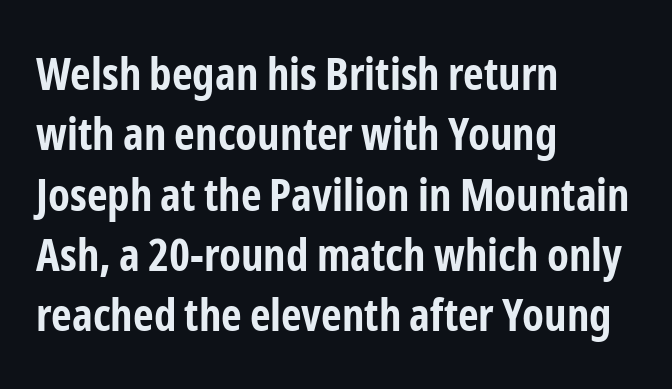
Q: Is the text bold? A: Yes.
Q: Is the text italic (slanted)? A: No, it is upright.
Q: Is the typeface a serif or a sans-serif typeface? A: Sans-serif.
Q: Is the text underlined? A: No.
Q: How is the paragraph aligned? A: Left-aligned.
Q: Is the spacing between letters normal or unusually wide? A: Normal.
Q: Is the spacing between lines tight, normal or loose? A: Normal.
Q: Width (condensed, normal, or wide)? A: Condensed.
Q: Stroke contrast? A: Low.
Q: x-height? A: Medium.
Q: Monospaced? A: No.
